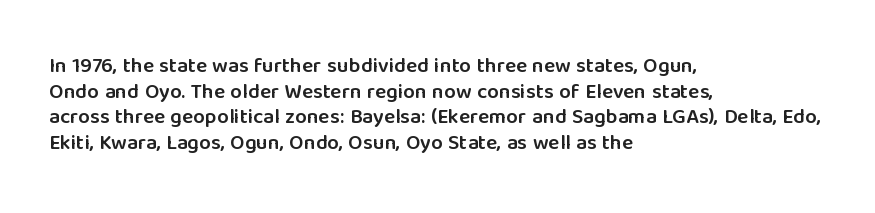
The image shows 21 px text type, upright; set left-aligned, line spacing 1.22x, normal letter spacing, not underlined.
